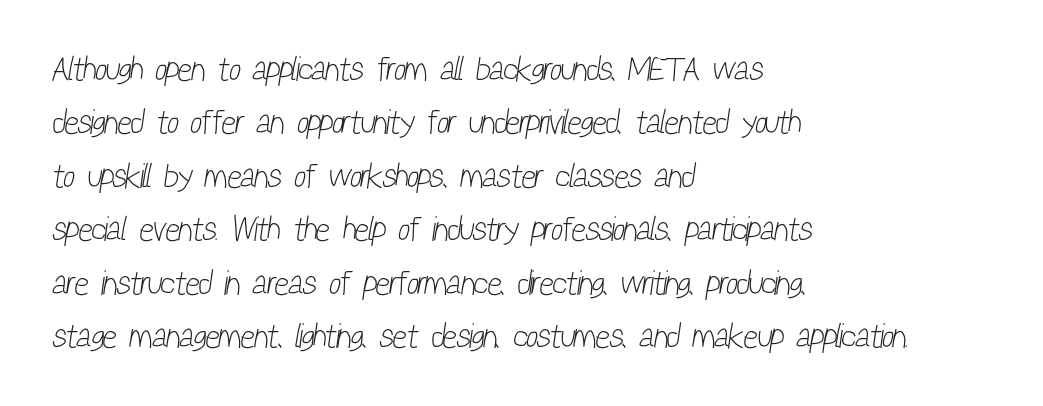
Is the type heavy? It reads as light-to-regular instead. Is this a fixed-width face? No — the glyphs have proportional, varying widths. The compositor pushed each line to the left boundary. Serif or sans? Sans — the stroke terminals are bare.
